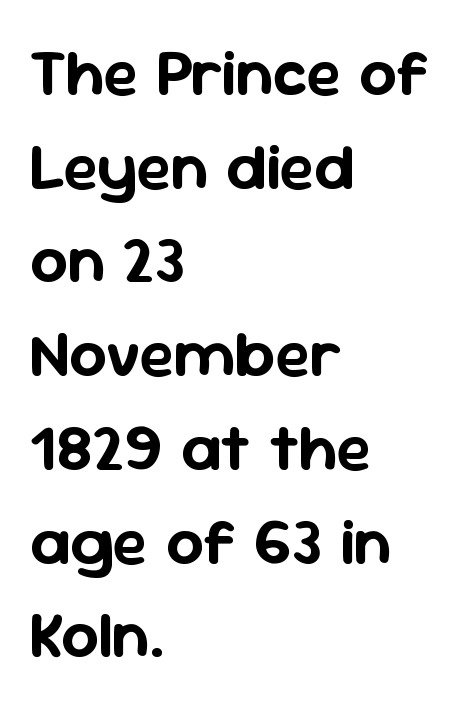
{"serif": "no", "italic": "no", "width": "normal", "stroke_contrast": "low", "x_height": "medium", "monospaced": "no", "underline": "no", "align": "left", "line_spacing": "normal", "line_spacing_ratio": 1.42, "letter_spacing": "normal", "letter_spacing_em": 0.0, "glyph_px": 66}
